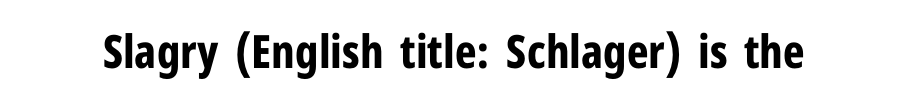
Q: Is the text bold? A: Yes.
Q: Is the text italic (slanted)? A: No, it is upright.
Q: Is the typeface a serif or a sans-serif typeface? A: Sans-serif.
Q: Is the text underlined? A: No.
Q: Is the spacing between letters normal or unusually wide? A: Normal.
Q: Width (condensed, normal, or wide)? A: Condensed.
Q: Stroke contrast? A: Low.
Q: x-height? A: Medium.
Q: Monospaced? A: No.
